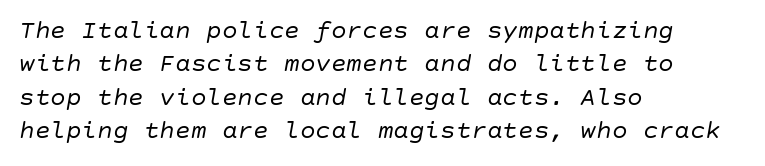
{"italic": "yes", "lean": "right", "slant_degrees": 10, "bold": "no", "underline": "no", "align": "left", "line_spacing": "normal", "line_spacing_ratio": 1.28, "letter_spacing": "normal", "letter_spacing_em": 0.0, "glyph_px": 26}
